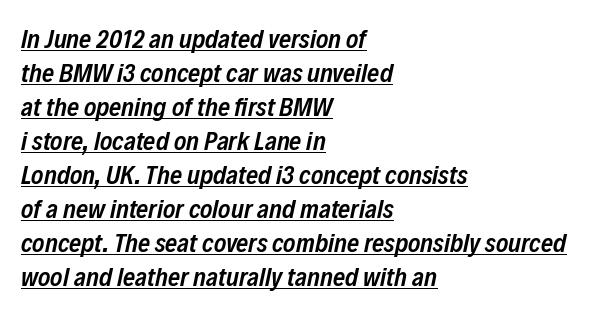
Every letter is mildly thick-stroked: semibold rather than bold. These characters rest on top of a visible drawn line. Compared with ordinary roman type, these characters are visibly tilted. Regular leading. The lines in this sample share a left origin and differ only in where they stop.
